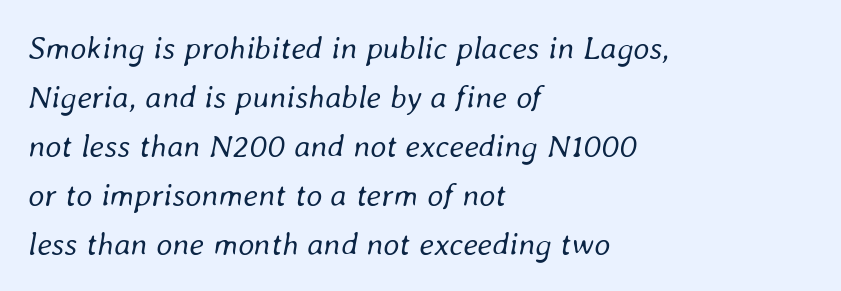
The image shows 32 px regular-weight type, italic (leaning right); set left-aligned, normal line spacing (1.53x), normal letter spacing, not underlined; low stroke contrast and a medium x-height.
